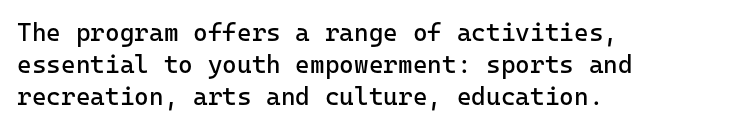
These lines keep a tight, regular rhythm from letter to letter. This sample is left-justified, so line endings fall wherever the words run out. The space between consecutive lines is moderate. Do the letters lean? They stand straight. The passage shown is not underscored anywhere. Stems and bowls with no extra thickness — not bold.
